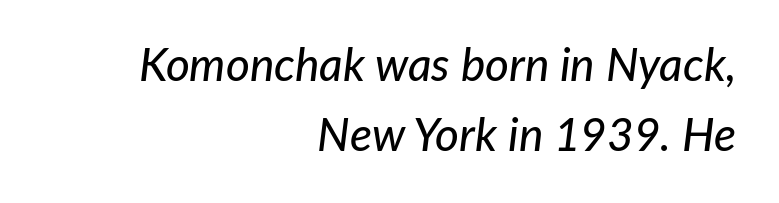
The image shows 46 px text type, italic (leaning right); set right-aligned, normal line spacing (1.52x), normal letter spacing, not underlined; low stroke contrast and a medium x-height.
